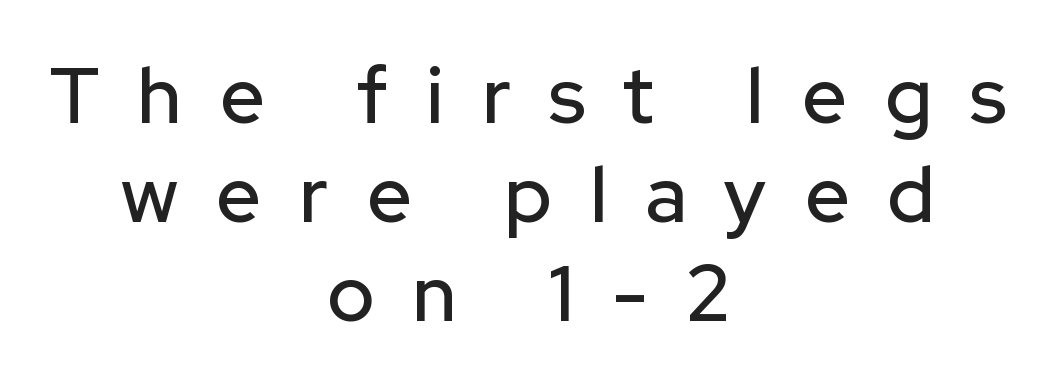
Q: Is the text italic (slanted)? A: No, it is upright.
Q: Is the typeface a serif or a sans-serif typeface? A: Sans-serif.
Q: Is the text underlined? A: No.
Q: How is the paragraph aligned? A: Centered.
Q: Is the spacing between letters normal or unusually wide? A: Unusually wide.
Q: Is the spacing between lines tight, normal or loose? A: Normal.
Q: Width (condensed, normal, or wide)? A: Normal.
Q: Stroke contrast? A: Low.
Q: x-height? A: Medium.
Q: Monospaced? A: No.
